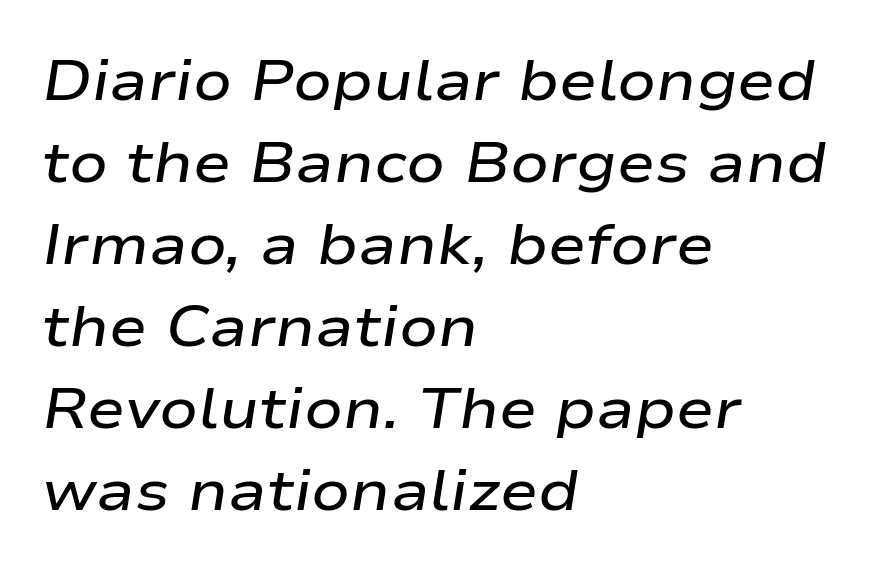
Q: Is the text bold? A: Semi-bold.
Q: Is the text italic (slanted)? A: Yes, it leans right by about 9 degrees.
Q: Is the text underlined? A: No.
Q: How is the paragraph aligned? A: Left-aligned.
Q: Is the spacing between letters normal or unusually wide? A: Normal.
Q: Is the spacing between lines tight, normal or loose? A: Normal.
Q: Width (condensed, normal, or wide)? A: Wide.
Q: Stroke contrast? A: Low.
Q: x-height? A: Medium.
Q: Monospaced? A: No.
